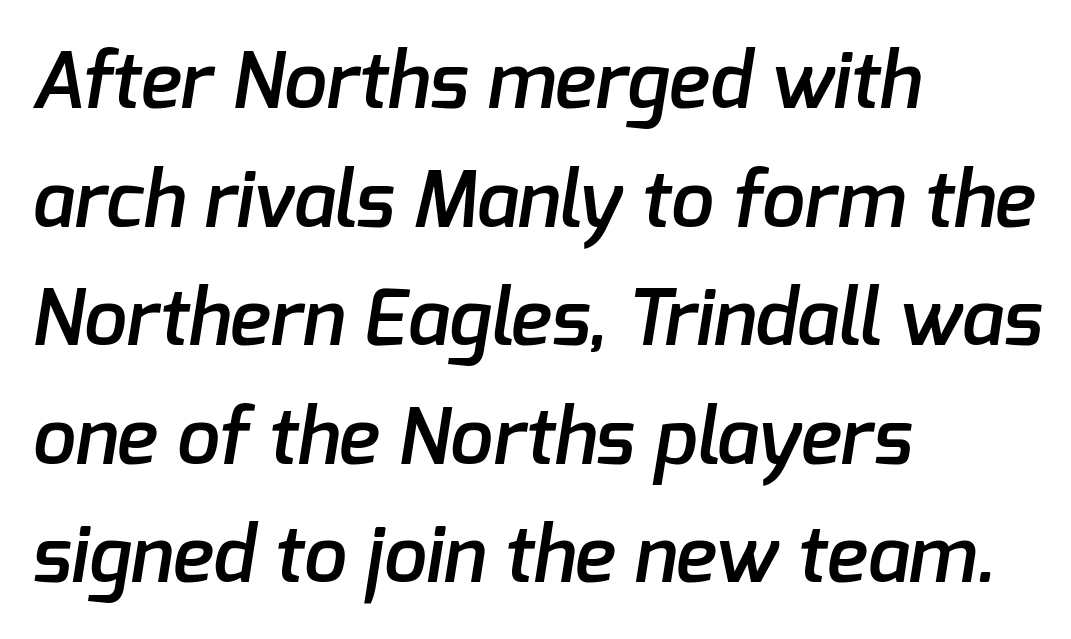
Q: Is the text bold? A: Semi-bold.
Q: Is the typeface a serif or a sans-serif typeface? A: Sans-serif.
Q: Is the text underlined? A: No.
Q: How is the paragraph aligned? A: Left-aligned.
Q: Is the spacing between letters normal or unusually wide? A: Normal.
Q: Is the spacing between lines tight, normal or loose? A: Normal.
Q: Width (condensed, normal, or wide)? A: Normal.
Q: Stroke contrast? A: Low.
Q: x-height? A: Medium.
Q: Monospaced? A: No.
